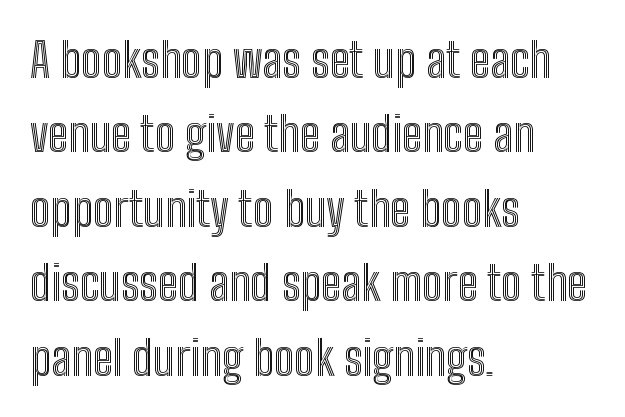
{"italic": "no", "width": "condensed", "x_height": "medium", "monospaced": "no", "underline": "no", "align": "left", "line_spacing": "normal", "line_spacing_ratio": 1.55, "letter_spacing": "normal", "letter_spacing_em": 0.0, "glyph_px": 48}
